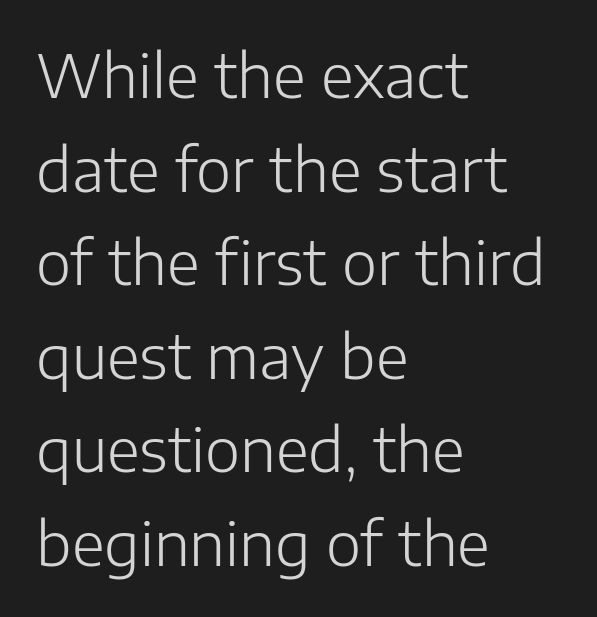
Q: Is the text bold? A: No.
Q: Is the text italic (slanted)? A: No, it is upright.
Q: Is the typeface a serif or a sans-serif typeface? A: Sans-serif.
Q: Is the text underlined? A: No.
Q: How is the paragraph aligned? A: Left-aligned.
Q: Is the spacing between letters normal or unusually wide? A: Normal.
Q: Is the spacing between lines tight, normal or loose? A: Normal.
Q: Width (condensed, normal, or wide)? A: Normal.
Q: Stroke contrast? A: Low.
Q: x-height? A: Medium.
Q: Monospaced? A: No.
